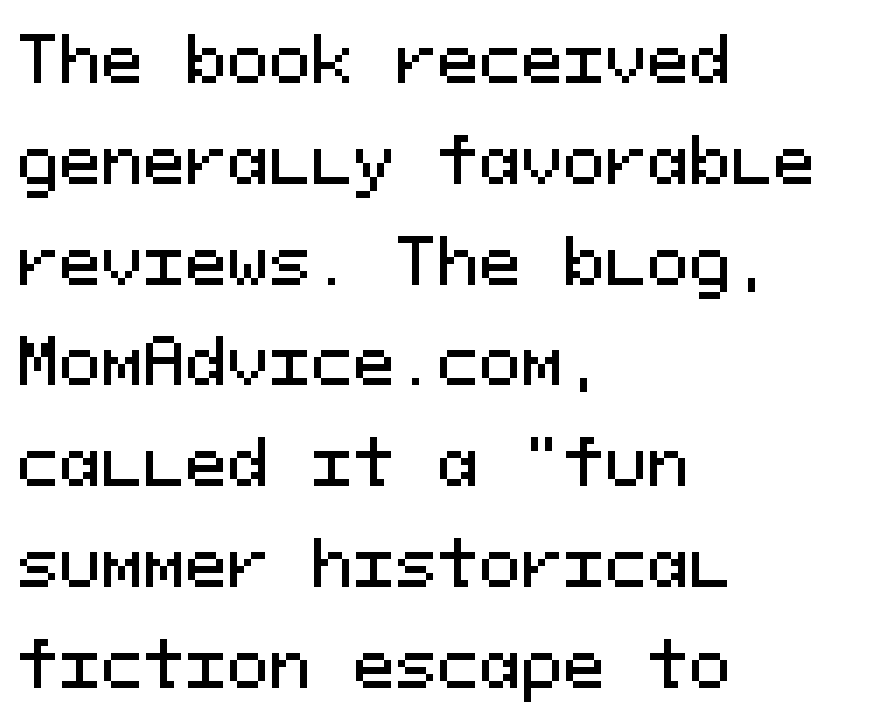
{"serif": "no", "italic": "no", "width": "normal", "stroke_contrast": "medium", "x_height": "medium", "monospaced": "yes", "underline": "no", "align": "left", "line_spacing": "normal", "line_spacing_ratio": 1.6, "letter_spacing": "normal", "letter_spacing_em": 0.0, "glyph_px": 63}
